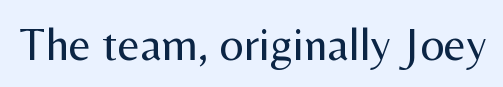
Q: Is the text bold? A: No.
Q: Is the text italic (slanted)? A: No, it is upright.
Q: Is the typeface a serif or a sans-serif typeface? A: Sans-serif.
Q: Is the text underlined? A: No.
Q: Is the spacing between letters normal or unusually wide? A: Normal.
Q: Width (condensed, normal, or wide)? A: Normal.
Q: Stroke contrast? A: Medium.
Q: x-height? A: Medium.
Q: Monospaced? A: No.
